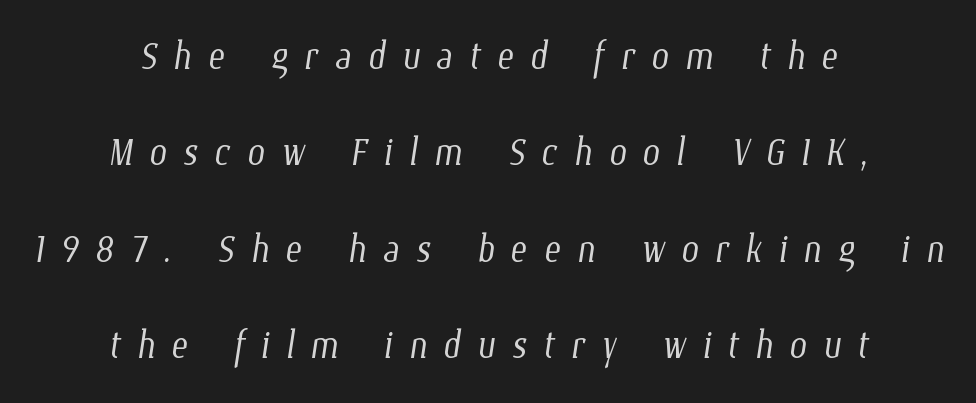
The lines are spread far apart with generous leading. Both edges are ragged and mirror each other, which tells us the setting is centered. Unbolded letterforms with no extra heft. There is plenty of visible air inserted between adjacent glyphs. The zone under the glyphs is completely vacant. You could not count columns in this text — the font is proportionally spaced.
